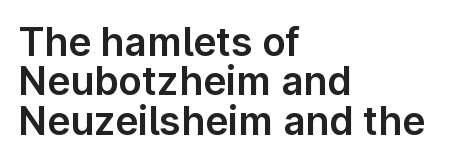
This sample trades vertical openness for compactness between lines. Does the lettering tilt? It doesn't — this is upright. These lines stack with their left ends in a neat column. Lines of text with bare space underneath. No extra tracking has been applied to these lines. Note the varied advance widths — an 'i' is clearly narrower than an 'm'.
